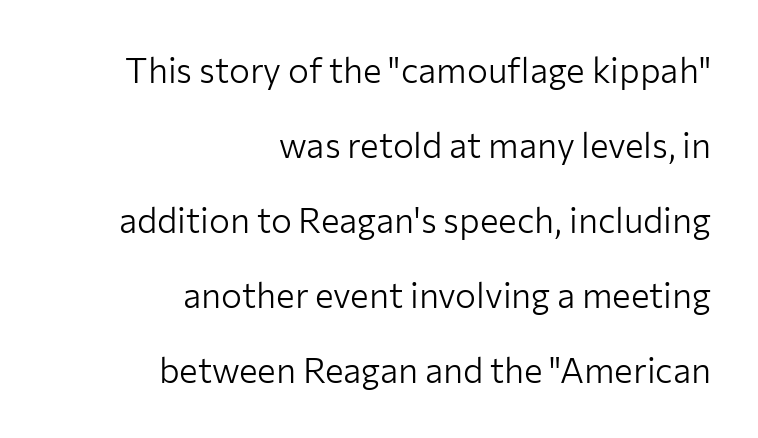
{"serif": "no", "italic": "no", "bold": "no", "weight": "light", "width": "normal", "stroke_contrast": "low", "x_height": "medium", "monospaced": "no", "underline": "no", "align": "right", "line_spacing": "loose", "line_spacing_ratio": 2.14, "letter_spacing": "normal", "letter_spacing_em": 0.0, "glyph_px": 35}
